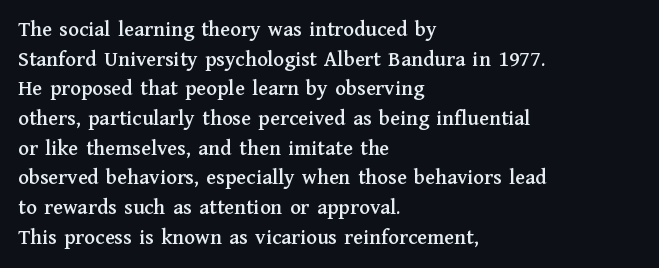
{"italic": "no", "underline": "no", "align": "left", "line_spacing": "normal", "line_spacing_ratio": 1.35, "letter_spacing": "normal", "letter_spacing_em": 0.0, "glyph_px": 22}
